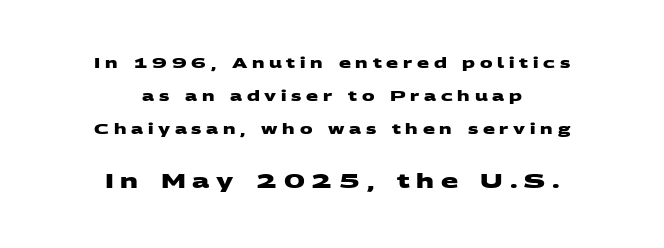
Horizontal bands of white between lines are thick stripes. These lines have a slow, spaced-out rhythm from letter to letter. Notice how the passage keeps no hard edge, just a central spine. No word sits above an underline. Summary of weight: heavy, a full bold.
